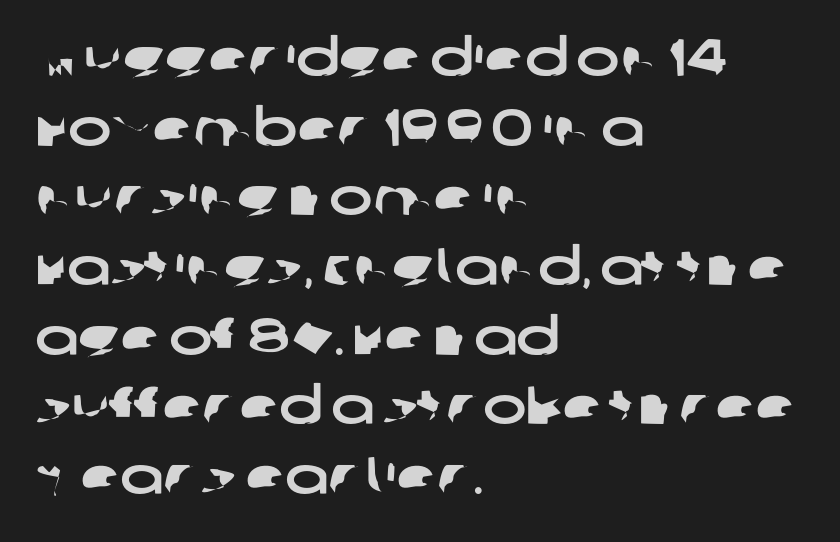
The passage is arranged the way most books set body copy — flush left. Each letter keeps its own natural width here, so spacing adapts to shape. Regarding serifs, this sample does without them. Leading matches the norm, producing a regular column.
